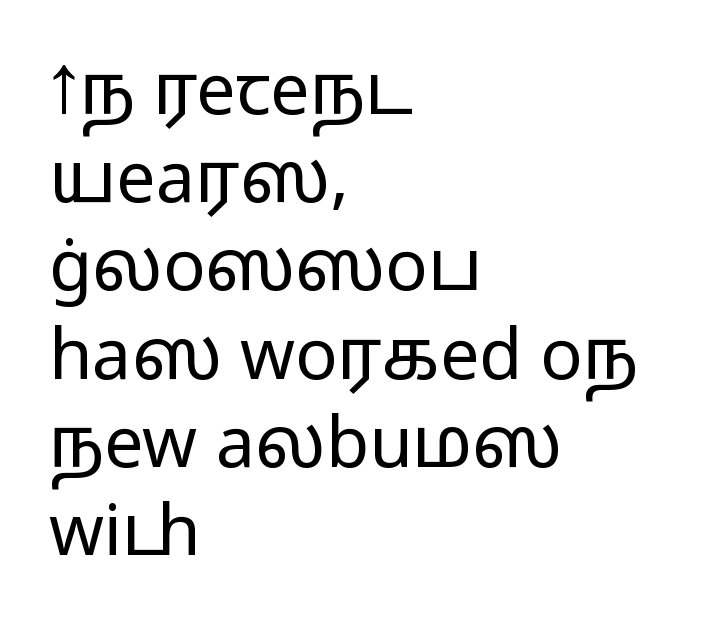
Q: Is the text bold? A: No.
Q: Is the text italic (slanted)? A: No, it is upright.
Q: Is the typeface a serif or a sans-serif typeface? A: Sans-serif.
Q: Is the text underlined? A: No.
Q: How is the paragraph aligned? A: Left-aligned.
Q: Is the spacing between letters normal or unusually wide? A: Normal.
Q: Is the spacing between lines tight, normal or loose? A: Normal.
Q: Width (condensed, normal, or wide)? A: Wide.
Q: Stroke contrast? A: Low.
Q: x-height? A: Medium.
Q: Monospaced? A: No.
